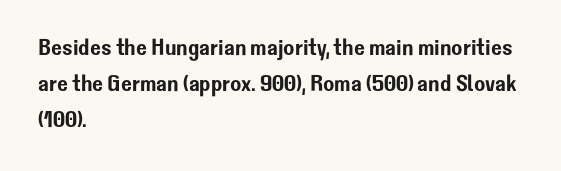
The passage shown has conventional tracking throughout. The axis of the letterforms is exactly vertical. In CSS terms this would be text-align: left. The area under the type is left untouched.
